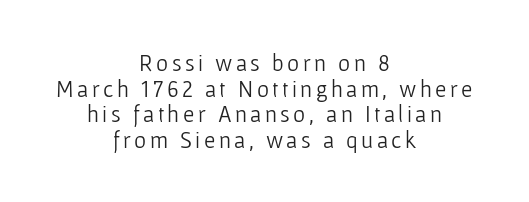
Q: Is the text bold? A: No.
Q: Is the text italic (slanted)? A: No, it is upright.
Q: Is the text underlined? A: No.
Q: How is the paragraph aligned? A: Centered.
Q: Is the spacing between lines tight, normal or loose? A: Tight.
